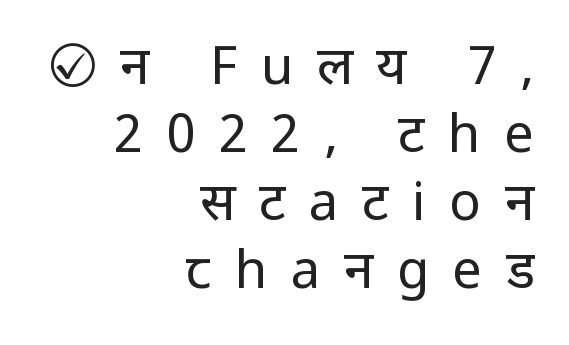
Tracking here is generous; glyphs stand well apart from one another. Does the type have serifs? No, each stem ends abruptly. Character widths vary here, with narrow letters taking less room than wide ones. The passage shown is not bold in any degree. The axis of the letterforms is exactly vertical. Normally led — the rows are evenly, conventionally spaced.
